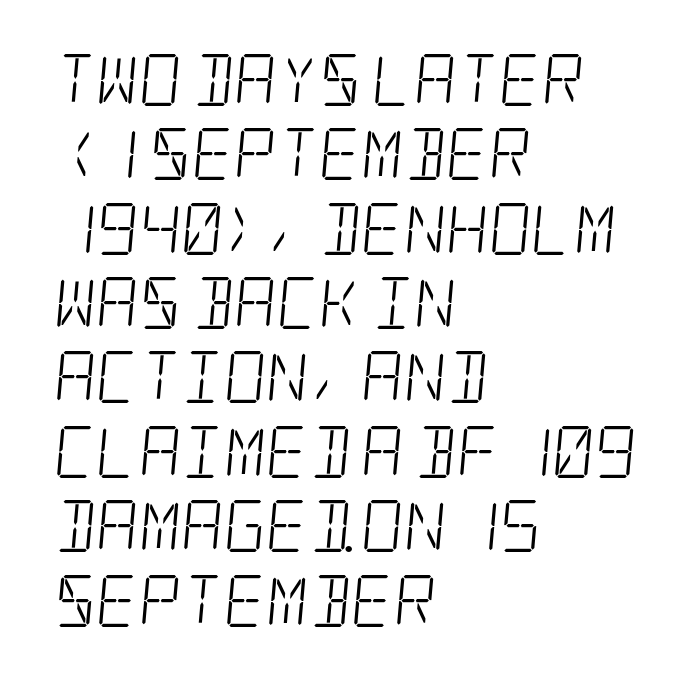
Any mark beneath the type? The region is blank. The typesetting does not lean heavy: it is not bold. Classification — serif. One glance says typical: line gaps are just what's usual. In CSS terms this would be text-align: left.
